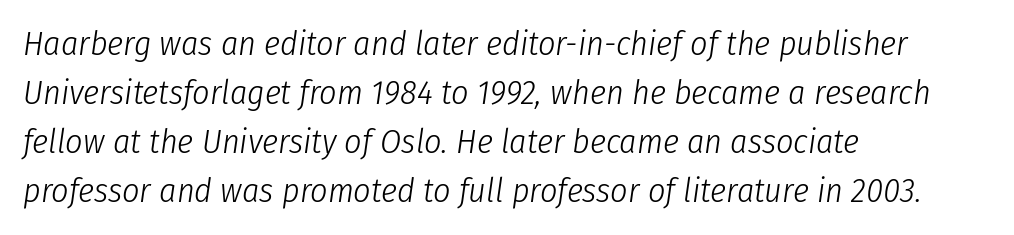
{"italic": "yes", "lean": "right", "slant_degrees": 8, "bold": "no", "weight": "light", "width": "condensed", "stroke_contrast": "low", "x_height": "medium", "monospaced": "no", "underline": "no", "align": "left", "line_spacing": "normal", "line_spacing_ratio": 1.44, "letter_spacing": "normal", "letter_spacing_em": 0.0, "glyph_px": 34}
